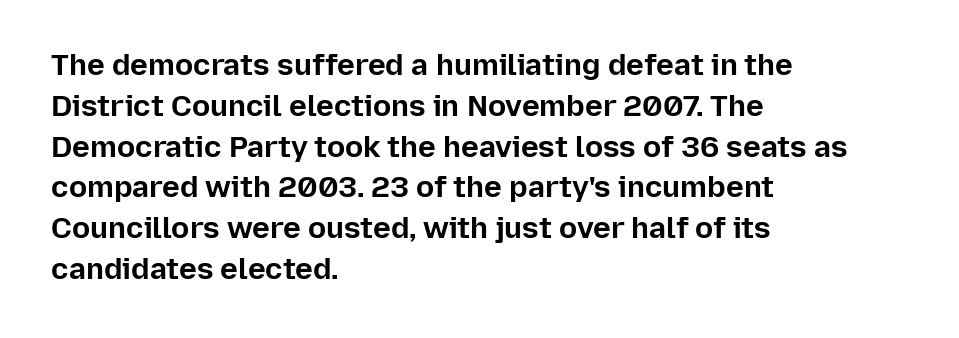
The image shows 30 px bold sans-serif type, upright; set left-aligned, normal line spacing (1.36x), normal letter spacing, not underlined; low stroke contrast and a medium x-height.
